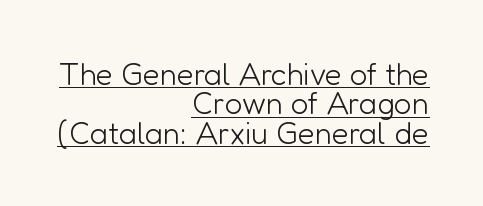
Q: Is the text bold? A: No.
Q: Is the text italic (slanted)? A: No, it is upright.
Q: Is the typeface a serif or a sans-serif typeface? A: Sans-serif.
Q: Is the text underlined? A: Yes.
Q: How is the paragraph aligned? A: Right-aligned.
Q: Is the spacing between letters normal or unusually wide? A: Normal.
Q: Is the spacing between lines tight, normal or loose? A: Tight.
Q: Width (condensed, normal, or wide)? A: Normal.
Q: Stroke contrast? A: Low.
Q: x-height? A: Medium.
Q: Monospaced? A: No.
